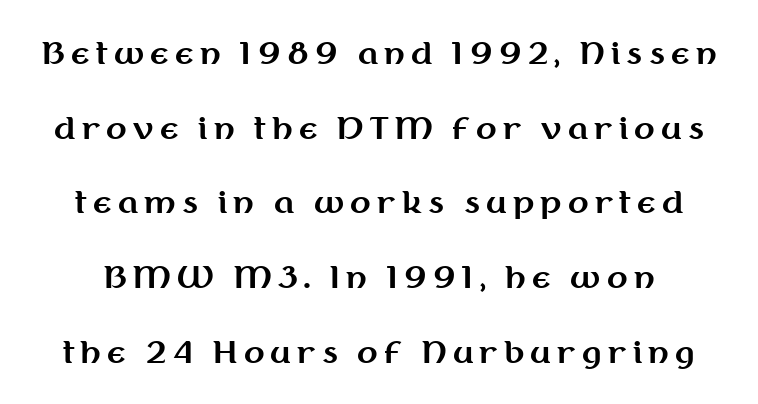
{"serif": "no", "italic": "no", "bold": "yes", "weight": "bold", "width": "normal", "stroke_contrast": "medium", "x_height": "medium", "monospaced": "no", "underline": "no", "line_spacing": "loose", "line_spacing_ratio": 2.49, "letter_spacing": "wide", "letter_spacing_em": 0.21, "glyph_px": 30}
